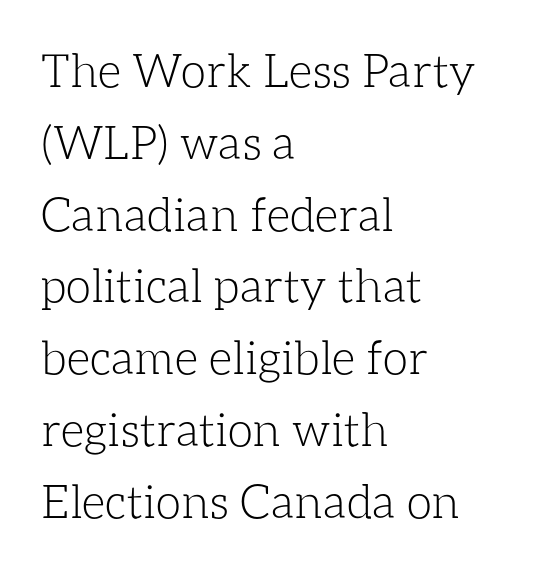
Q: Is the text bold? A: No.
Q: Is the text italic (slanted)? A: No, it is upright.
Q: Is the text underlined? A: No.
Q: How is the paragraph aligned? A: Left-aligned.
Q: Is the spacing between letters normal or unusually wide? A: Normal.
Q: Is the spacing between lines tight, normal or loose? A: Normal.
Q: Width (condensed, normal, or wide)? A: Normal.
Q: Stroke contrast? A: Low.
Q: x-height? A: Medium.
Q: Monospaced? A: No.
